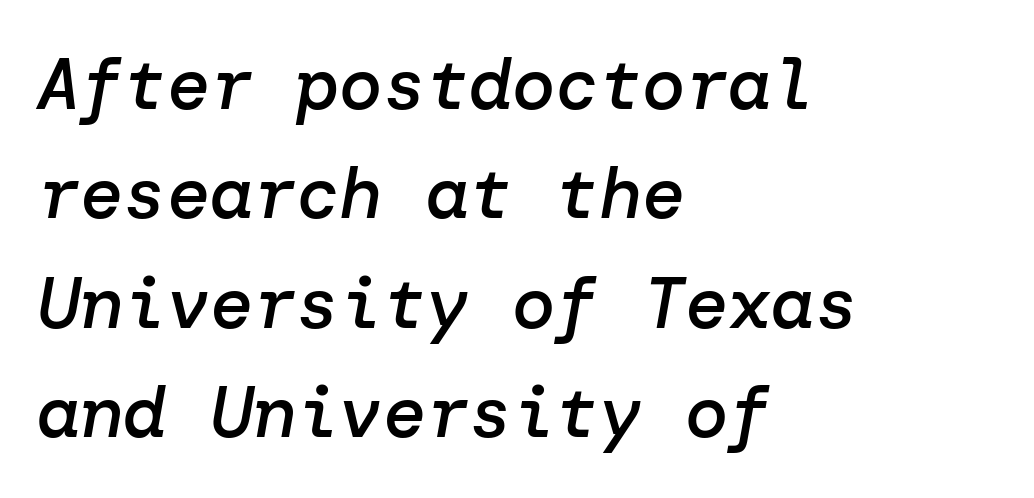
This rendering features lettering with no underline. The face used here is a semibold: visibly heavier than regular, lighter than bold. These lines stack with their left ends in a neat column. There is no visible air inserted between adjacent glyphs. Tall strokes in this sample are angled rather than plumb.
